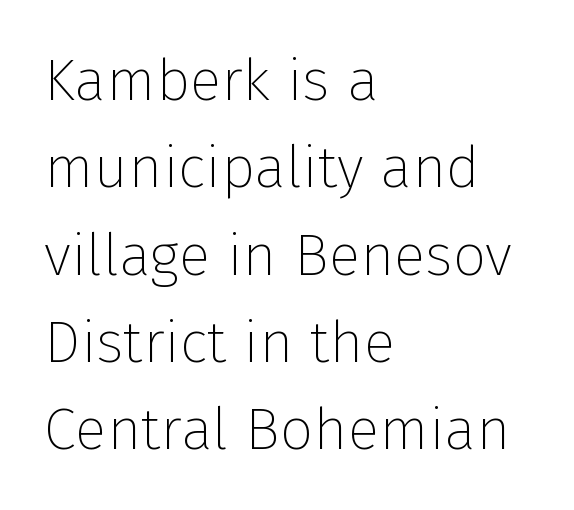
{"serif": "no", "italic": "no", "bold": "no", "weight": "thin", "width": "normal", "stroke_contrast": "low", "x_height": "medium", "monospaced": "no", "underline": "no", "align": "left", "line_spacing": "normal", "line_spacing_ratio": 1.48, "letter_spacing": "normal", "letter_spacing_em": 0.0, "glyph_px": 59}
